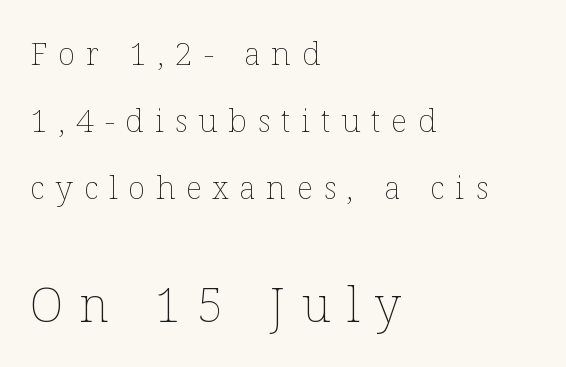
{"italic": "no", "bold": "no", "weight": "thin", "width": "normal", "stroke_contrast": "low", "x_height": "medium", "monospaced": "no", "underline": "no", "align": "left", "line_spacing": "loose", "line_spacing_ratio": 2.1, "letter_spacing": "wide", "letter_spacing_em": 0.34, "larger_block": "second", "size_ratio": 1.5, "glyph_px": 48}
